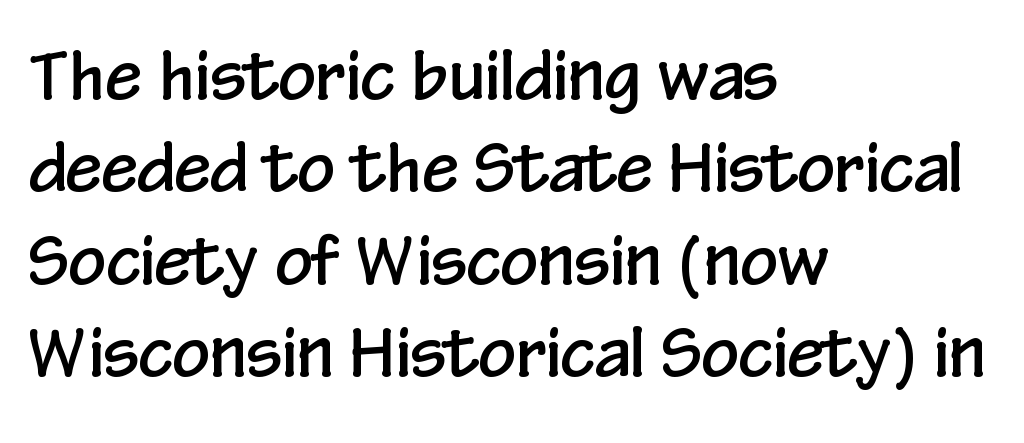
{"serif": "no", "italic": "no", "width": "condensed", "stroke_contrast": "low", "x_height": "medium", "monospaced": "no", "underline": "no", "align": "left", "line_spacing": "normal", "line_spacing_ratio": 1.4, "letter_spacing": "normal", "letter_spacing_em": 0.0, "glyph_px": 66}
